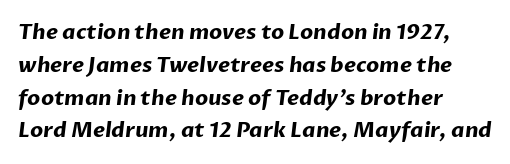
{"bold": "yes", "underline": "no", "align": "left", "line_spacing": "normal", "line_spacing_ratio": 1.56, "letter_spacing": "normal", "letter_spacing_em": 0.0, "glyph_px": 21}
